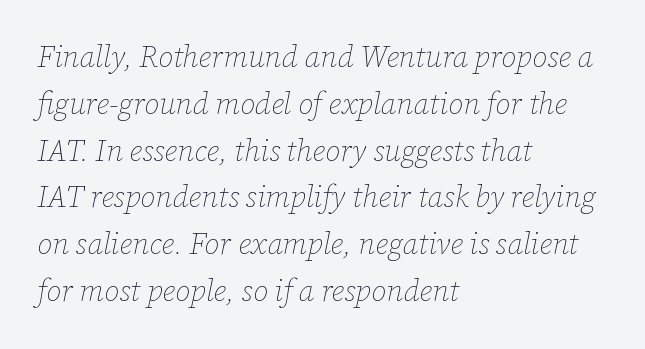
The passage shown leans; its letterforms are oblique. Regular leading. The weight would be labelled regular, book, light, or lighter still. The space beneath each line is pristine and unruled. Spacing verdict: proportional, widths tailored to each character.
